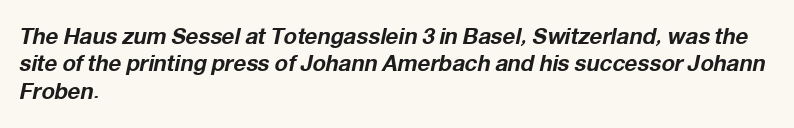
{"italic": "yes", "lean": "right", "slant_degrees": 12, "bold": "yes", "underline": "no", "align": "left", "line_spacing": "normal", "line_spacing_ratio": 1.25, "letter_spacing": "normal", "letter_spacing_em": 0.0, "glyph_px": 22}
